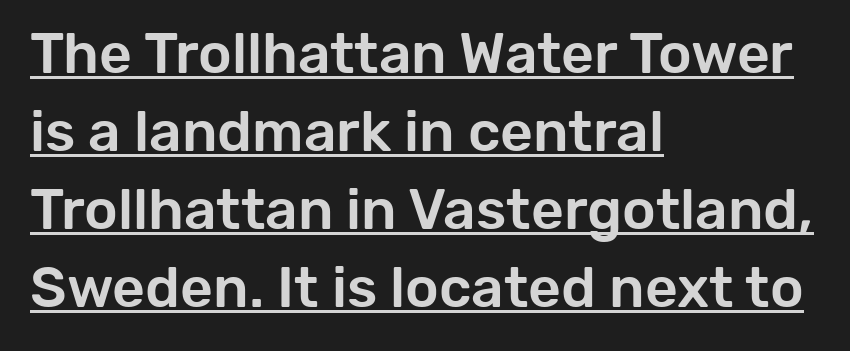
The lettering is marked with a stroke running underneath it. Unlike italic type, these characters show no tilt at all. The glyphs in this specimen are sans serif. Character widths vary here, with narrow letters taking less room than wide ones. Short and long lines alike share a common starting point at left. Regarding leading, the lines here are spaced in the standard way.
